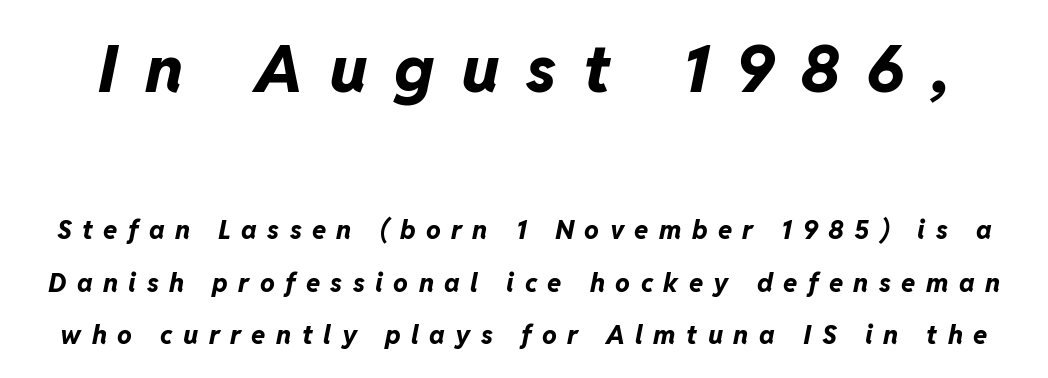
{"italic": "yes", "lean": "right", "slant_degrees": 11, "bold": "yes", "weight": "bold", "width": "normal", "stroke_contrast": "low", "x_height": "medium", "monospaced": "no", "underline": "no", "line_spacing": "loose", "line_spacing_ratio": 2.03, "letter_spacing": "wide", "letter_spacing_em": 0.4, "larger_block": "first", "size_ratio": 2.54, "glyph_px": 66}
